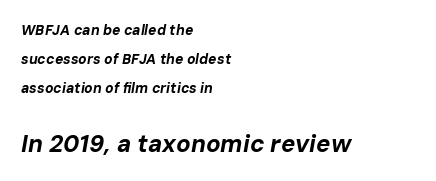
{"italic": "yes", "lean": "right", "slant_degrees": 10, "bold": "yes", "underline": "no", "align": "left", "line_spacing": "loose", "line_spacing_ratio": 2.08, "letter_spacing": "normal", "letter_spacing_em": 0.0, "larger_block": "second", "size_ratio": 1.71, "glyph_px": 24}
